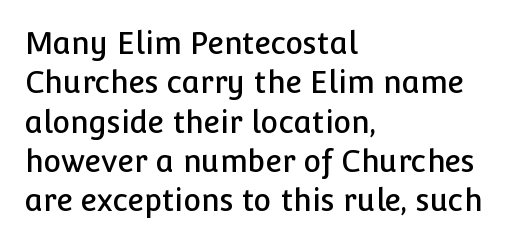
{"serif": "no", "italic": "no", "width": "normal", "stroke_contrast": "low", "x_height": "medium", "monospaced": "no", "underline": "no", "align": "left", "line_spacing": "normal", "line_spacing_ratio": 1.31, "letter_spacing": "normal", "letter_spacing_em": 0.0, "glyph_px": 30}
